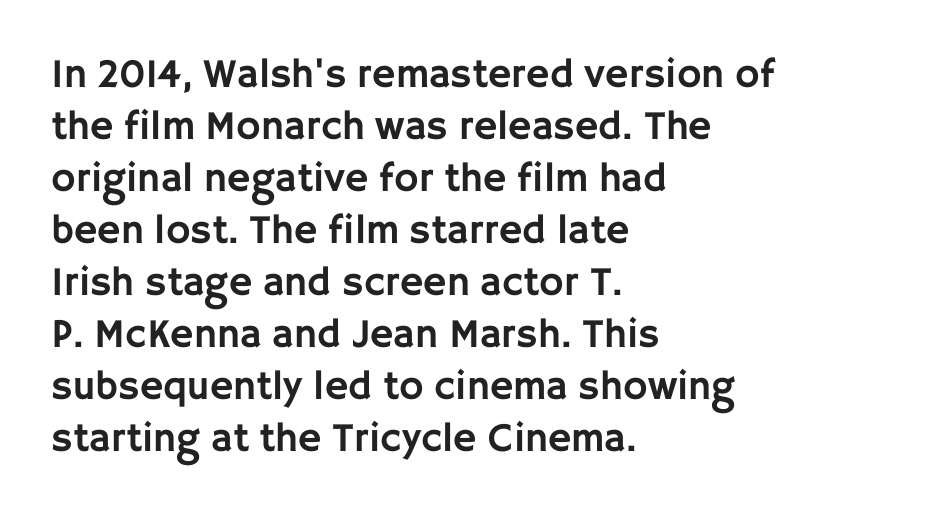
Q: Is the text italic (slanted)? A: No, it is upright.
Q: Is the typeface a serif or a sans-serif typeface? A: Sans-serif.
Q: Is the text underlined? A: No.
Q: How is the paragraph aligned? A: Left-aligned.
Q: Is the spacing between letters normal or unusually wide? A: Normal.
Q: Is the spacing between lines tight, normal or loose? A: Normal.
Q: Width (condensed, normal, or wide)? A: Normal.
Q: Stroke contrast? A: Low.
Q: x-height? A: Large.
Q: Monospaced? A: No.
